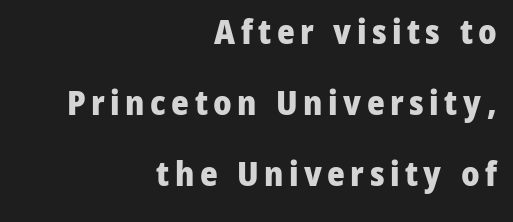
{"serif": "no", "italic": "no", "bold": "yes", "weight": "heavy", "width": "normal", "stroke_contrast": "low", "x_height": "medium", "monospaced": "no", "underline": "no", "align": "right", "line_spacing": "loose", "line_spacing_ratio": 2.09, "glyph_px": 34}
